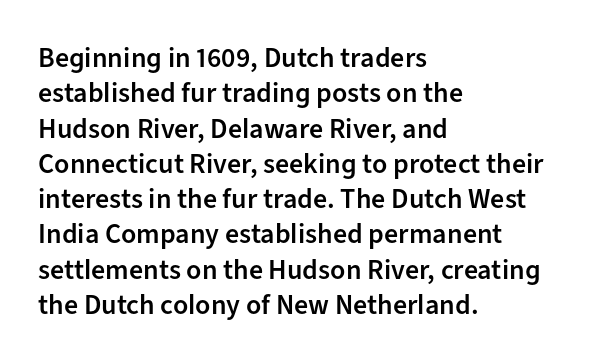
The face used here is a sans, in the tradition of grotesques and geometrics. A typesetter would call this zero additional tracking. Proportional: the letters do not fall into vertical columns. Leftover space on each line is placed entirely after the last word. Regular leading.
